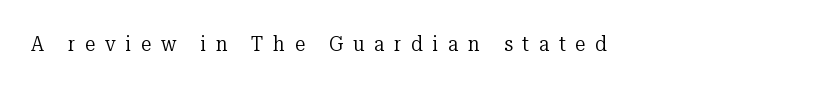
The image shows 21 px text type, upright; set left-aligned, unusually wide letter spacing (+0.46 em), not underlined.
